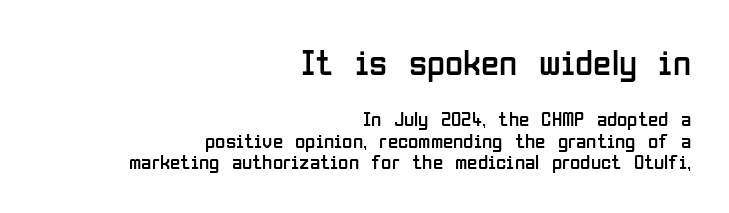
In terms of letterspacing, this is plain default setting. This is the regular roman posture of the typeface. The rag falls on the left side of this text block. Here the designer chose a conventional face with non-uniform glyph widths. Whoever set this made the first block the dominant, larger element.
